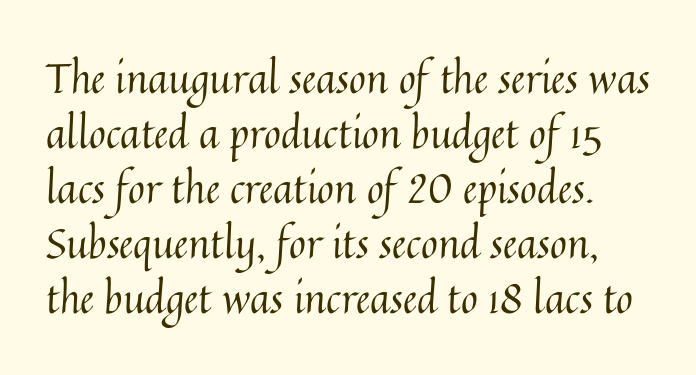
The image shows 41 px regular-weight type; set normal line spacing (1.34x), normal letter spacing, not underlined; medium stroke contrast and a medium x-height.
